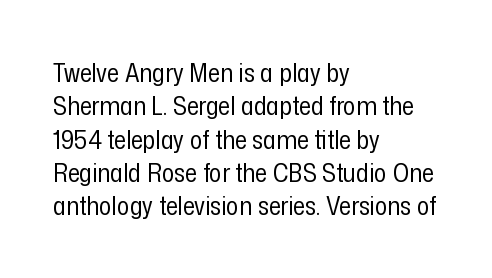
{"italic": "no", "bold": "no", "underline": "no", "align": "left", "line_spacing": "normal", "line_spacing_ratio": 1.28, "letter_spacing": "normal", "letter_spacing_em": 0.0, "glyph_px": 26}
